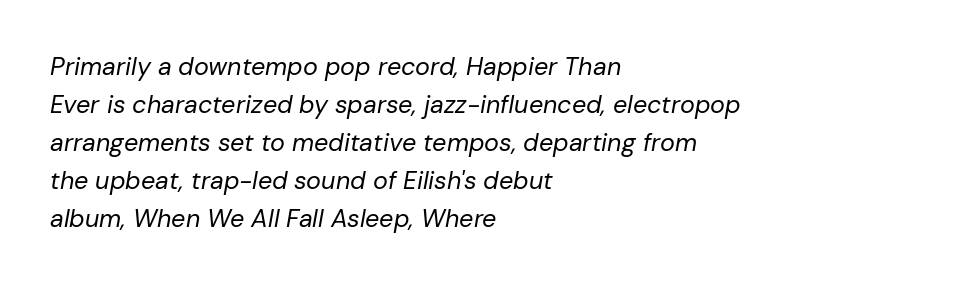
Q: Is the text bold? A: No.
Q: Is the text italic (slanted)? A: Yes, it leans right by about 10 degrees.
Q: Is the text underlined? A: No.
Q: How is the paragraph aligned? A: Left-aligned.
Q: Is the spacing between letters normal or unusually wide? A: Normal.
Q: Is the spacing between lines tight, normal or loose? A: Normal.
